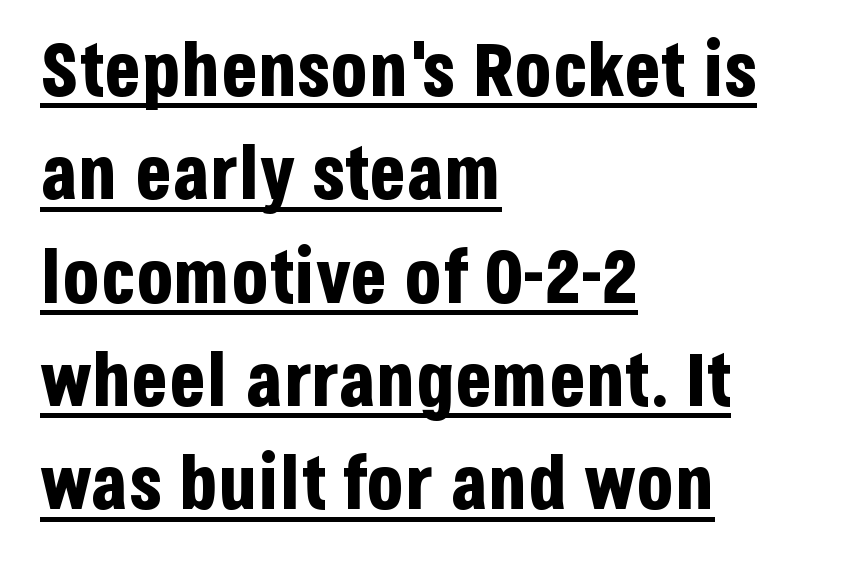
Compared with a centered layout, this one pins lines to the left instead. This sample uses a sans-serif face. The axis of the letterforms is exactly vertical. Each glyph is drawn with heavy, bold strokes. The tracking reads as untouched default to a designer's eye.
